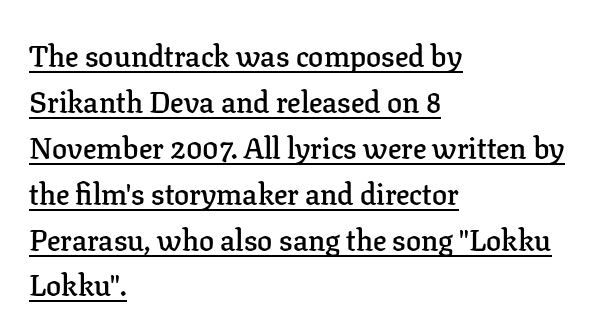
A typesetter would mark this as roman, not italic. The rendering uses natural spacing where letterforms have individual widths. Students, observe: this is what conventionally led text looks like. Its strokes are somewhat broadened, the hallmark of semibold type. The paragraph has a hard left edge and a soft right edge.
